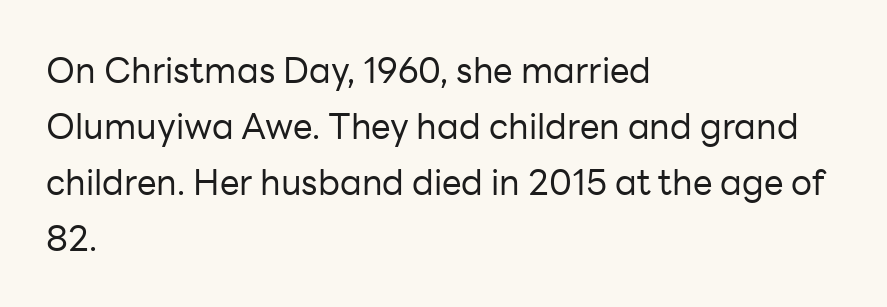
Q: Is the text bold? A: No.
Q: Is the text italic (slanted)? A: No, it is upright.
Q: Is the typeface a serif or a sans-serif typeface? A: Sans-serif.
Q: Is the text underlined? A: No.
Q: How is the paragraph aligned? A: Left-aligned.
Q: Is the spacing between letters normal or unusually wide? A: Normal.
Q: Is the spacing between lines tight, normal or loose? A: Normal.
Q: Width (condensed, normal, or wide)? A: Normal.
Q: Stroke contrast? A: Low.
Q: x-height? A: Medium.
Q: Monospaced? A: No.
